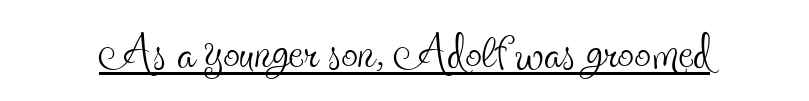
Q: Is the text bold? A: No.
Q: Is the typeface a serif or a sans-serif typeface? A: Serif.
Q: Is the text underlined? A: Yes.
Q: Is the spacing between letters normal or unusually wide? A: Normal.
Q: Width (condensed, normal, or wide)? A: Condensed.
Q: x-height? A: Small.
Q: Monospaced? A: No.
